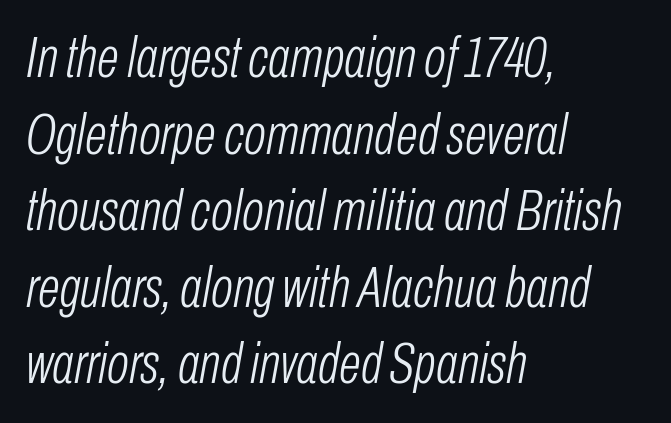
Q: Is the text bold? A: No.
Q: Is the text italic (slanted)? A: Yes, it leans right by about 10 degrees.
Q: Is the text underlined? A: No.
Q: How is the paragraph aligned? A: Left-aligned.
Q: Is the spacing between letters normal or unusually wide? A: Normal.
Q: Is the spacing between lines tight, normal or loose? A: Normal.
Q: Width (condensed, normal, or wide)? A: Condensed.
Q: Stroke contrast? A: Low.
Q: x-height? A: Medium.
Q: Monospaced? A: No.
